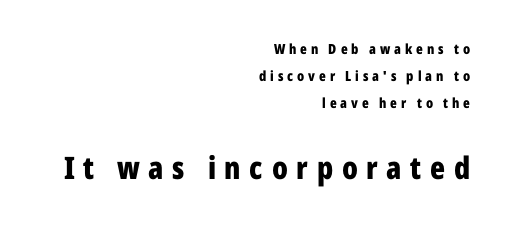
Q: Is the text bold? A: Yes.
Q: Is the text italic (slanted)? A: No, it is upright.
Q: Is the typeface a serif or a sans-serif typeface? A: Sans-serif.
Q: Is the text underlined? A: No.
Q: How is the paragraph aligned? A: Right-aligned.
Q: Is the spacing between letters normal or unusually wide? A: Unusually wide.
Q: Is the spacing between lines tight, normal or loose? A: Loose.
Q: Which block of text is set in a larger size, the first (top) or the second (bottom)? A: The second (bottom) one.
Q: Width (condensed, normal, or wide)? A: Condensed.
Q: Stroke contrast? A: Low.
Q: x-height? A: Medium.
Q: Monospaced? A: No.
